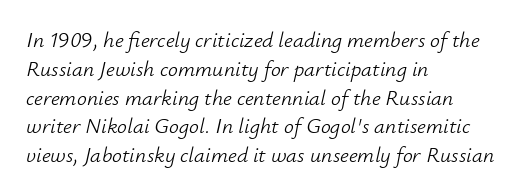
Q: Is the text bold? A: No.
Q: Is the text italic (slanted)? A: Yes, it leans right by about 12 degrees.
Q: Is the text underlined? A: No.
Q: How is the paragraph aligned? A: Left-aligned.
Q: Is the spacing between letters normal or unusually wide? A: Normal.
Q: Is the spacing between lines tight, normal or loose? A: Normal.
